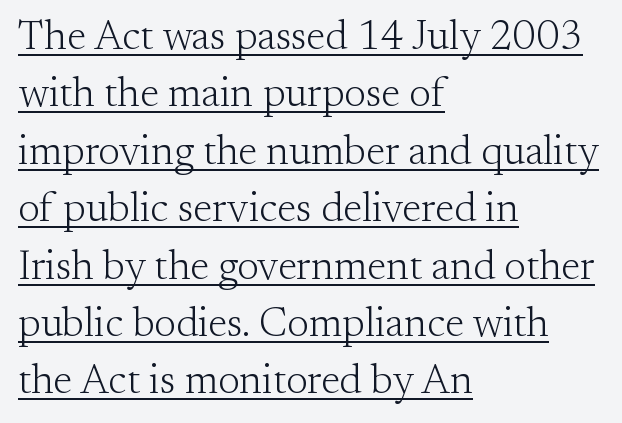
The image shows 41 px light serif type, upright; set left-aligned, normal line spacing (1.4x), normal letter spacing, underlined; medium stroke contrast and a small x-height.
